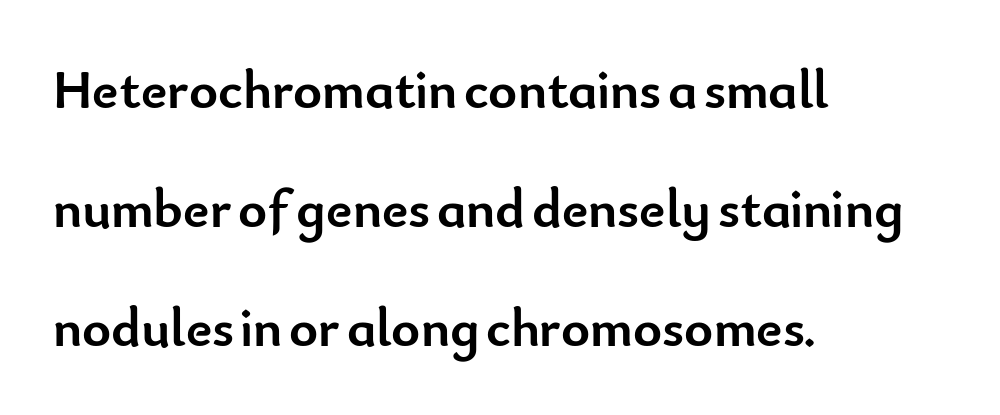
Q: Is the text bold? A: Yes.
Q: Is the text italic (slanted)? A: No, it is upright.
Q: Is the typeface a serif or a sans-serif typeface? A: Sans-serif.
Q: Is the text underlined? A: No.
Q: How is the paragraph aligned? A: Left-aligned.
Q: Is the spacing between letters normal or unusually wide? A: Normal.
Q: Is the spacing between lines tight, normal or loose? A: Loose.
Q: Width (condensed, normal, or wide)? A: Normal.
Q: Stroke contrast? A: Low.
Q: x-height? A: Small.
Q: Monospaced? A: No.
